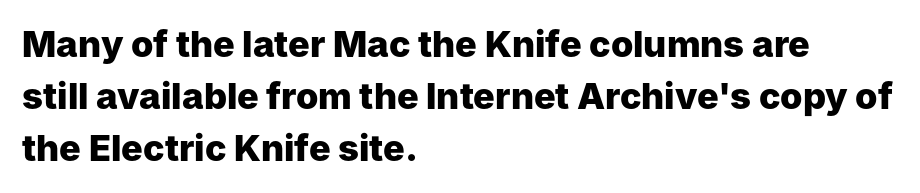
The paragraph shown leans on its left margin. The gaps between neighbouring characters are ordinary and unremarkable. Note the varied advance widths — an 'i' is clearly narrower than an 'm'. One glance says typical: line gaps are just what's usual. The area under the type is left untouched.
